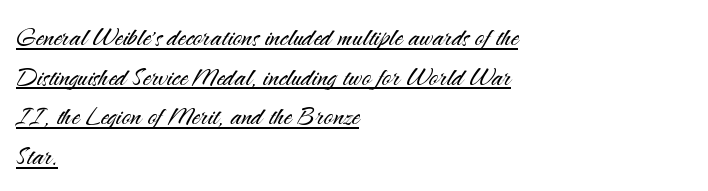
{"serif": "no", "bold": "no", "weight": "light", "width": "normal", "stroke_contrast": "medium", "x_height": "small", "monospaced": "no", "underline": "yes", "align": "left", "line_spacing_ratio": 1.24, "letter_spacing": "normal", "letter_spacing_em": 0.0, "glyph_px": 32}
